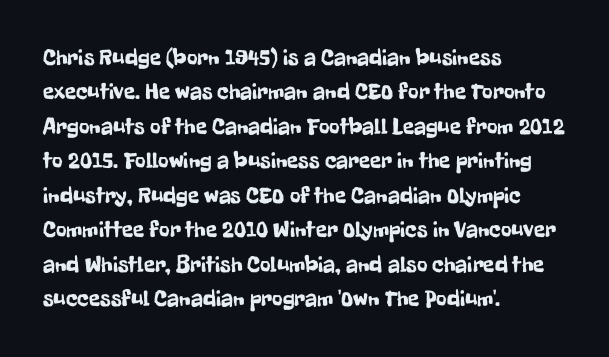
Q: Is the text italic (slanted)? A: No, it is upright.
Q: Is the text underlined? A: No.
Q: How is the paragraph aligned? A: Left-aligned.
Q: Is the spacing between letters normal or unusually wide? A: Normal.
Q: Is the spacing between lines tight, normal or loose? A: Normal.
